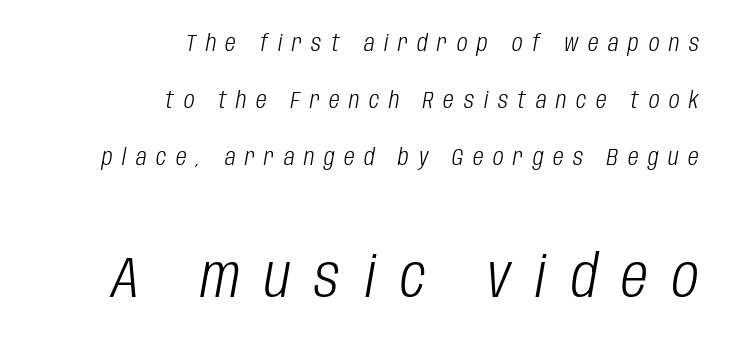
Q: Is the text bold? A: No.
Q: Is the text italic (slanted)? A: Yes, it leans right by about 10 degrees.
Q: Is the text underlined? A: No.
Q: How is the paragraph aligned? A: Right-aligned.
Q: Is the spacing between letters normal or unusually wide? A: Unusually wide.
Q: Is the spacing between lines tight, normal or loose? A: Loose.
Q: Which block of text is set in a larger size, the first (top) or the second (bottom)? A: The second (bottom) one.
Q: Width (condensed, normal, or wide)? A: Condensed.
Q: Stroke contrast? A: Low.
Q: x-height? A: Large.
Q: Monospaced? A: No.
